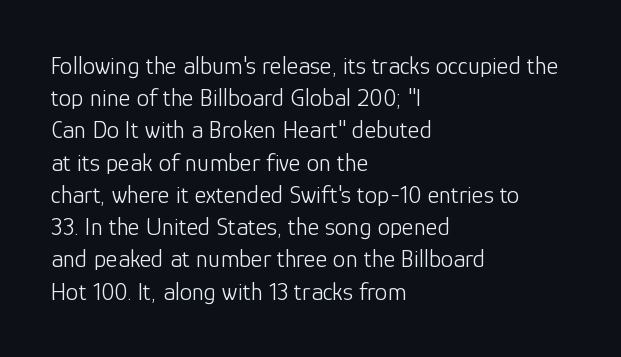
The image shows 25 px text type, upright; set left-aligned, normal line spacing (1.29x), normal letter spacing, not underlined.
